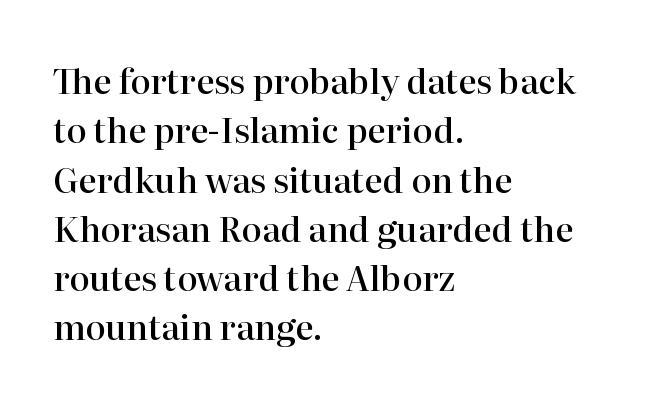
The axis of the letterforms is exactly vertical. What kind of face is this? One with serifs. Standard letterfit; no display-style spreading of the glyphs. The rendering anchors every line to the left-hand side.
